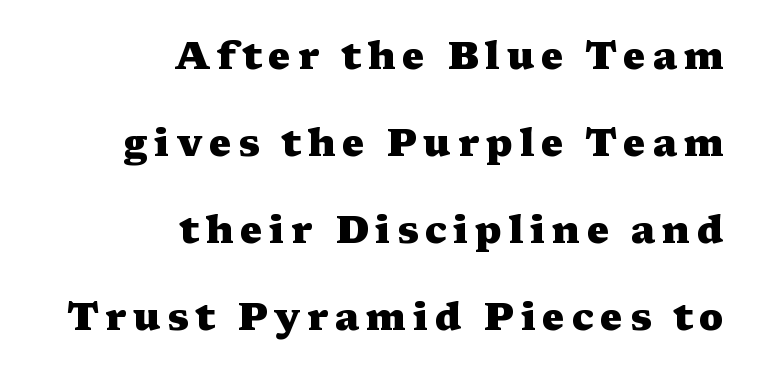
{"serif": "yes", "italic": "no", "bold": "yes", "weight": "heavy", "width": "wide", "stroke_contrast": "medium", "x_height": "medium", "monospaced": "no", "underline": "no", "align": "right", "line_spacing": "loose", "line_spacing_ratio": 2.29, "glyph_px": 38}
